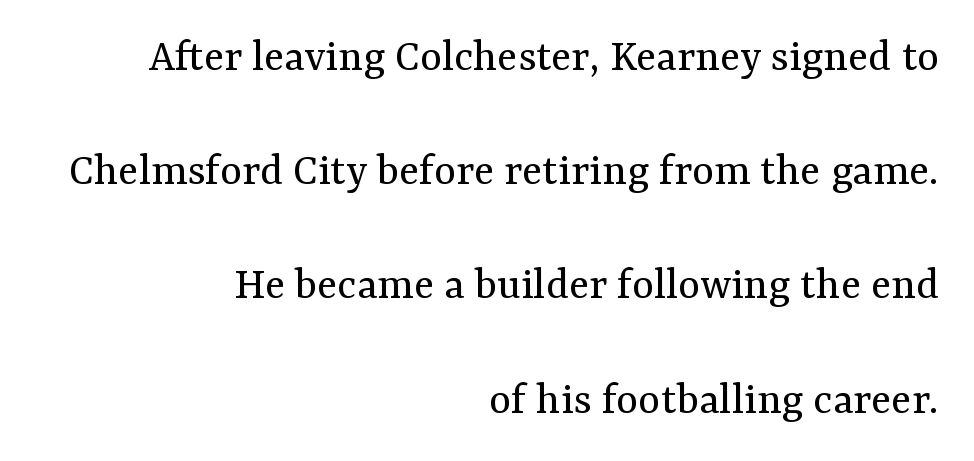
Q: Is the text bold? A: No.
Q: Is the text italic (slanted)? A: No, it is upright.
Q: Is the typeface a serif or a sans-serif typeface? A: Serif.
Q: Is the text underlined? A: No.
Q: How is the paragraph aligned? A: Right-aligned.
Q: Is the spacing between letters normal or unusually wide? A: Normal.
Q: Is the spacing between lines tight, normal or loose? A: Loose.
Q: Width (condensed, normal, or wide)? A: Normal.
Q: Stroke contrast? A: Medium.
Q: x-height? A: Medium.
Q: Monospaced? A: No.
